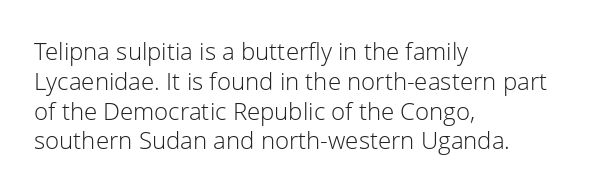
{"italic": "no", "bold": "no", "underline": "no", "align": "left", "line_spacing_ratio": 1.24, "letter_spacing": "normal", "letter_spacing_em": 0.0, "glyph_px": 24}
